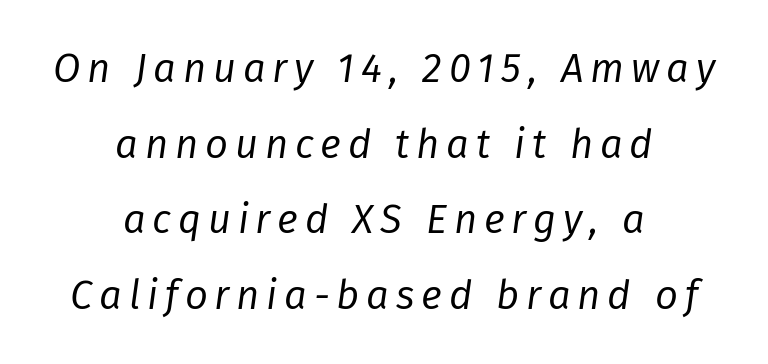
The face used here is proportionally spaced, like ordinary book or web type. The rendering applies a slant to the glyphs. Clear beneath every line of the passage. A quiet, ordinary-to-light weight characterises the typeface. This sample is center-justified, so both line endings float freely.
